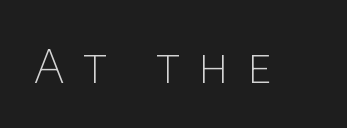
Q: Is the text bold? A: No.
Q: Is the text italic (slanted)? A: No, it is upright.
Q: Is the typeface a serif or a sans-serif typeface? A: Sans-serif.
Q: Is the text underlined? A: No.
Q: Is the spacing between letters normal or unusually wide? A: Unusually wide.
Q: Width (condensed, normal, or wide)? A: Normal.
Q: Stroke contrast? A: Low.
Q: x-height? A: Large.
Q: Monospaced? A: No.
